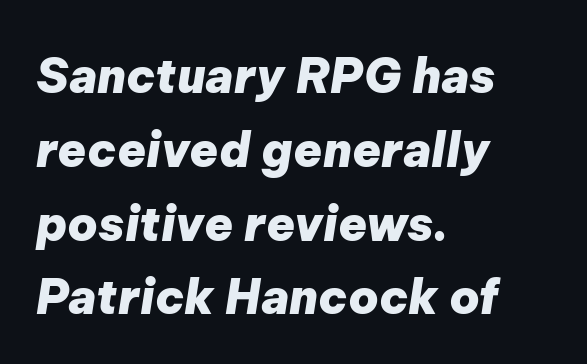
Caption: multi-line text, flush left, ragged right. Line spacing here is normal. The passage shown is typed in a proportional face where columns would drift. The glyphs look as if they've been sheared to an angle. Compared with an ordinary text face, these strokes are far heavier — a full bold.
